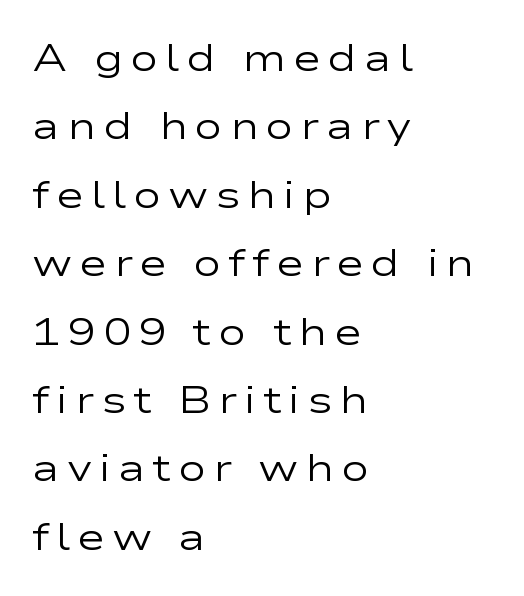
The image shows 38 px regular-weight, wide sans-serif type, upright; set left-aligned, line spacing 1.8x, not underlined; low stroke contrast and a medium x-height.
